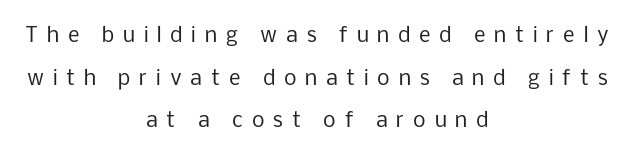
{"italic": "no", "bold": "no", "underline": "no", "align": "center", "line_spacing": "loose", "line_spacing_ratio": 2.13, "letter_spacing": "wide", "letter_spacing_em": 0.44, "glyph_px": 20}
